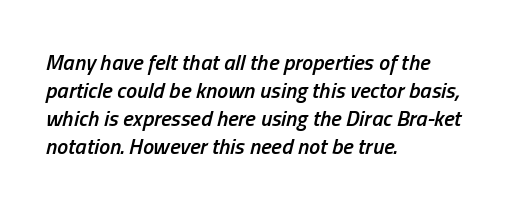
{"italic": "yes", "lean": "right", "slant_degrees": 13, "bold": "semi", "underline": "no", "align": "left", "line_spacing": "normal", "line_spacing_ratio": 1.28, "letter_spacing": "normal", "letter_spacing_em": 0.0, "glyph_px": 22}
